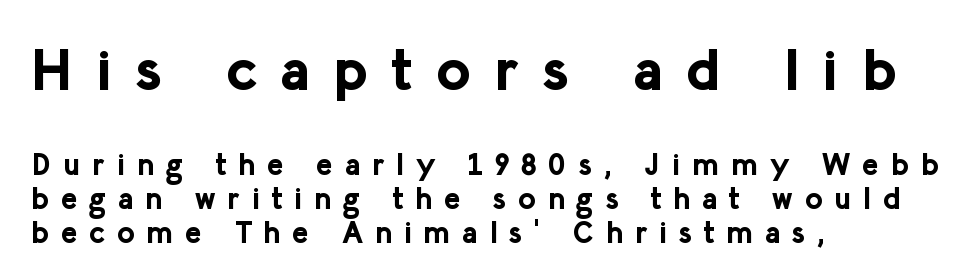
The image shows 59 px bold sans-serif type, upright; set left-aligned, tight line spacing (1.13x), unusually wide letter spacing (+0.4 em), not underlined; the first (top) block is 1.97x larger; low stroke contrast and a medium x-height.
